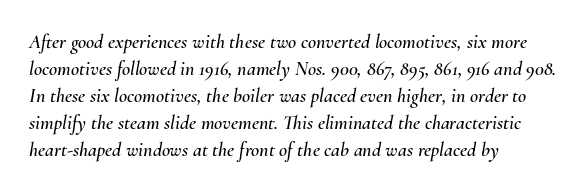
Q: Is the text italic (slanted)? A: Yes, it leans right by about 10 degrees.
Q: Is the text underlined? A: No.
Q: How is the paragraph aligned? A: Left-aligned.
Q: Is the spacing between letters normal or unusually wide? A: Normal.
Q: Is the spacing between lines tight, normal or loose? A: Normal.
